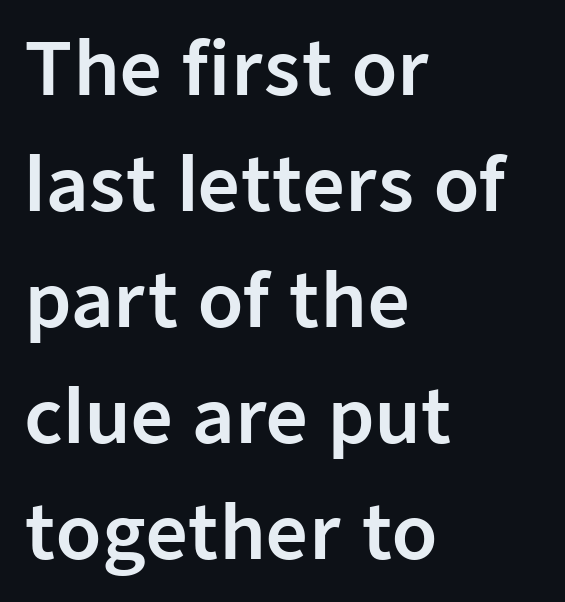
The image shows 73 px sans-serif type, upright; set left-aligned, normal line spacing (1.59x), normal letter spacing, not underlined; low stroke contrast and a medium x-height.
